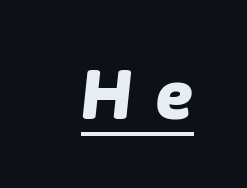
The image shows 69 px heavy type, italic (leaning right); set unusually wide letter spacing (+0.35 em), underlined; low stroke contrast and a medium x-height.
